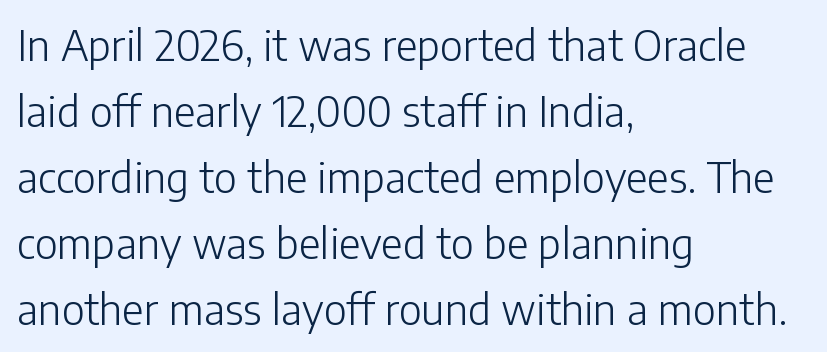
{"serif": "no", "italic": "no", "bold": "no", "weight": "light", "width": "normal", "stroke_contrast": "low", "x_height": "medium", "monospaced": "no", "underline": "no", "align": "left", "line_spacing": "normal", "line_spacing_ratio": 1.57, "letter_spacing": "normal", "letter_spacing_em": 0.0, "glyph_px": 42}
